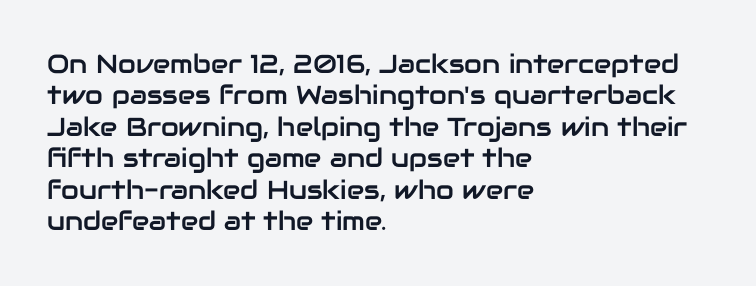
Q: Is the text italic (slanted)? A: No, it is upright.
Q: Is the text underlined? A: No.
Q: How is the paragraph aligned? A: Left-aligned.
Q: Is the spacing between letters normal or unusually wide? A: Normal.
